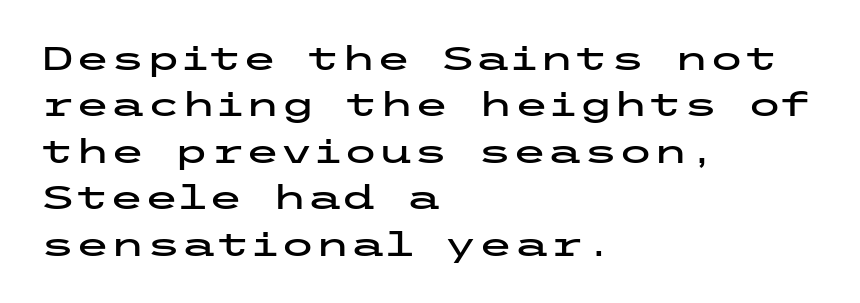
{"serif": "no", "italic": "no", "width": "wide", "stroke_contrast": "low", "x_height": "medium", "underline": "no", "align": "left", "line_spacing": "normal", "line_spacing_ratio": 1.45, "letter_spacing": "normal", "letter_spacing_em": 0.0, "glyph_px": 32}
